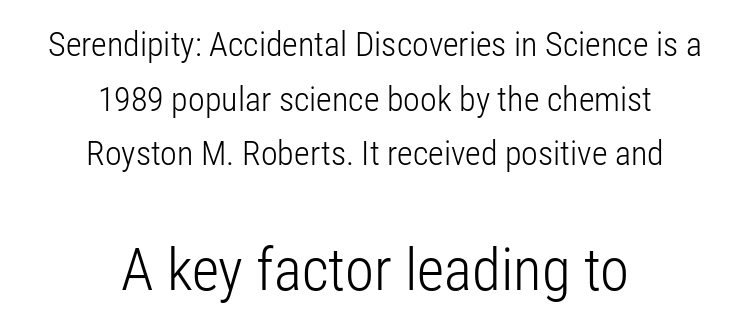
{"serif": "no", "italic": "no", "bold": "no", "weight": "light", "width": "condensed", "stroke_contrast": "low", "x_height": "medium", "monospaced": "no", "underline": "no", "align": "center", "line_spacing": "normal", "line_spacing_ratio": 1.61, "letter_spacing": "normal", "letter_spacing_em": 0.0, "larger_block": "second", "size_ratio": 1.74, "glyph_px": 59}
